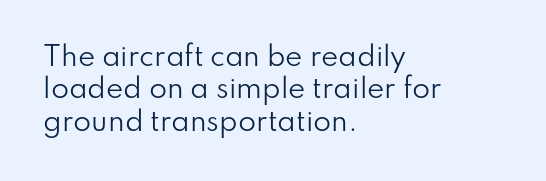
The image shows 26 px text type, upright; set left-aligned, normal line spacing (1.25x), normal letter spacing, not underlined.
